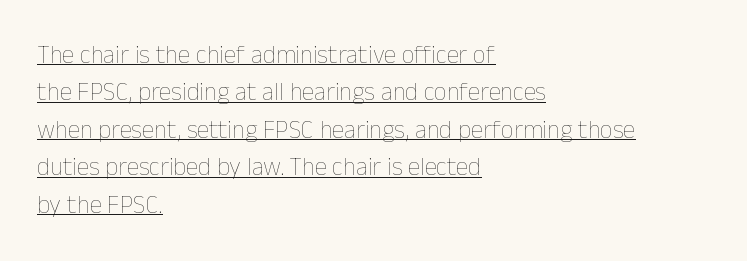
{"italic": "no", "bold": "no", "underline": "yes", "align": "left", "line_spacing": "normal", "line_spacing_ratio": 1.5, "letter_spacing": "normal", "letter_spacing_em": 0.0, "glyph_px": 25}
